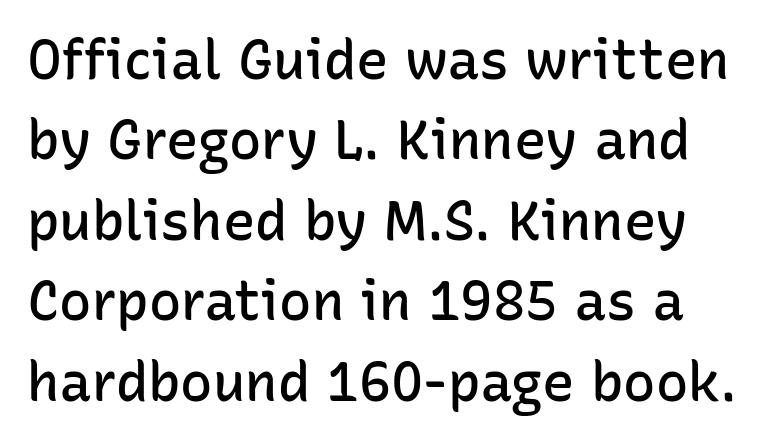
Lines of text with bare space underneath. Heft: intermediate — a semibold. The lines sit at an ordinary, default distance from one another. The letters stand upright; this is a roman face.
